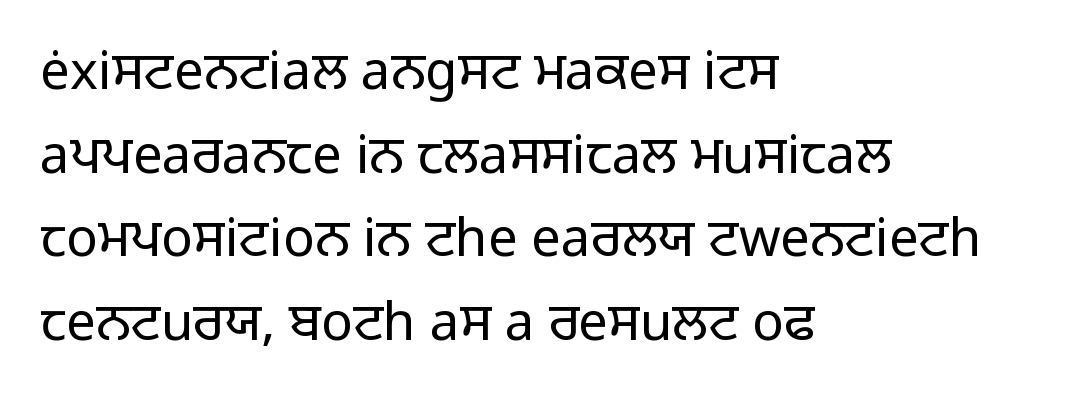
{"serif": "no", "italic": "no", "bold": "no", "weight": "regular", "width": "normal", "stroke_contrast": "low", "x_height": "medium", "monospaced": "no", "underline": "no", "align": "left", "line_spacing": "normal", "line_spacing_ratio": 1.58, "letter_spacing": "normal", "letter_spacing_em": 0.0, "glyph_px": 53}
